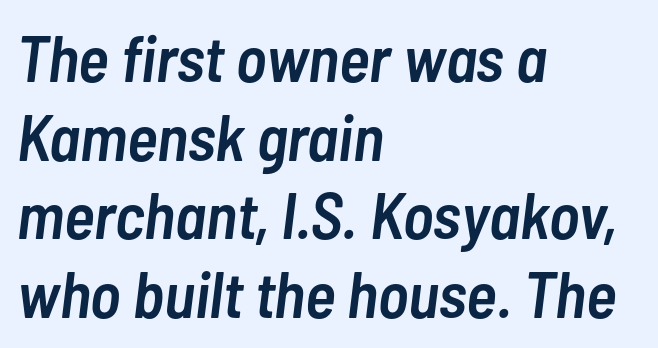
One-word summary of the alignment: left. Unmarked baselines from the first word to the last. Looks like regular typesetting: each glyph gets only the width it needs. The letters are semibold — heavier than regular but short of a full bold. A typesetter would mark this as italic. Spacing between characters is what you'd get straight out of the box.
